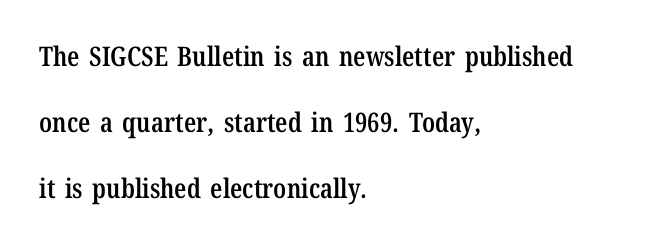
Weight: semibold (demi). Each row of text sits above clean, open space. Honestly, the letter spacing is just normal — you wouldn't notice it. Baseline-to-baseline distance is far greater than the letter height. Posture: straight, roman, zero tilt.
